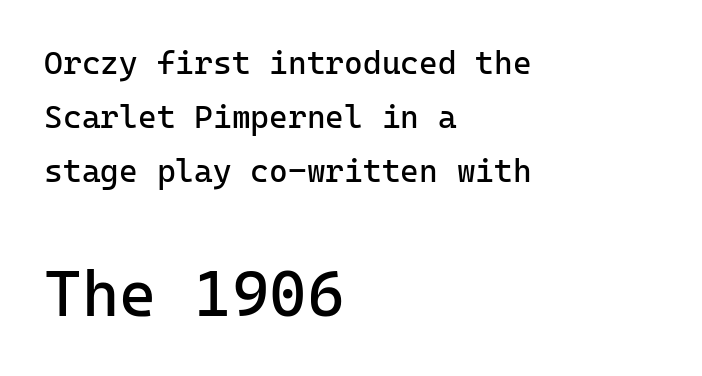
{"serif": "no", "italic": "no", "bold": "no", "weight": "regular", "width": "normal", "stroke_contrast": "low", "x_height": "medium", "monospaced": "yes", "underline": "no", "align": "left", "line_spacing": "normal", "line_spacing_ratio": 1.68, "letter_spacing": "normal", "letter_spacing_em": 0.0, "larger_block": "second", "size_ratio": 2.0, "glyph_px": 64}
